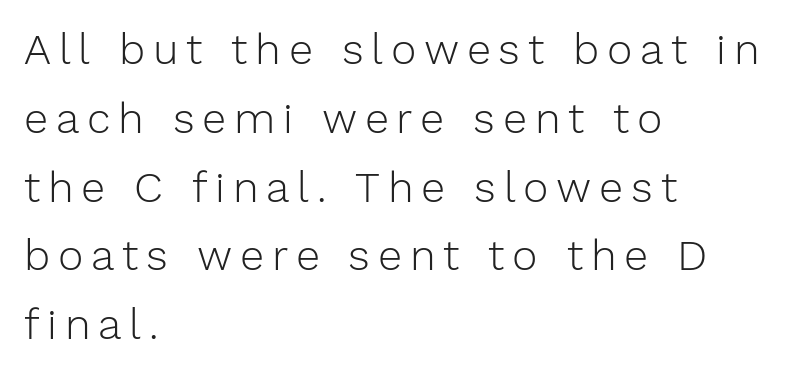
Q: Is the text bold? A: No.
Q: Is the text italic (slanted)? A: No, it is upright.
Q: Is the typeface a serif or a sans-serif typeface? A: Sans-serif.
Q: Is the text underlined? A: No.
Q: How is the paragraph aligned? A: Left-aligned.
Q: Is the spacing between lines tight, normal or loose? A: Normal.
Q: Width (condensed, normal, or wide)? A: Normal.
Q: Stroke contrast? A: Low.
Q: x-height? A: Medium.
Q: Monospaced? A: No.
